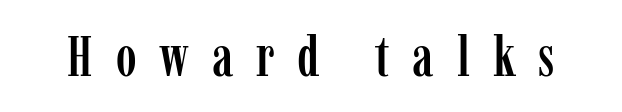
Q: Is the text italic (slanted)? A: No, it is upright.
Q: Is the typeface a serif or a sans-serif typeface? A: Serif.
Q: Is the text underlined? A: No.
Q: Is the spacing between letters normal or unusually wide? A: Unusually wide.
Q: Width (condensed, normal, or wide)? A: Condensed.
Q: Stroke contrast? A: Low.
Q: x-height? A: Medium.
Q: Monospaced? A: No.
